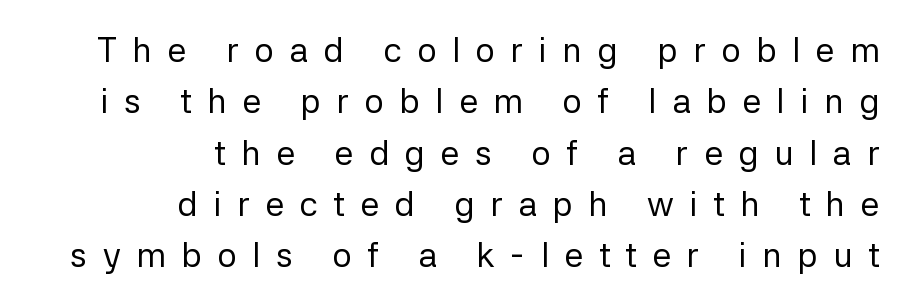
The image shows 34 px regular-weight sans-serif type, upright; set right-aligned, normal line spacing (1.51x), unusually wide letter spacing (+0.46 em), not underlined; low stroke contrast and a medium x-height.
